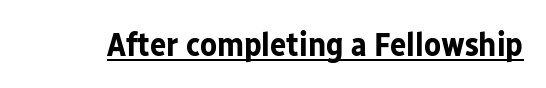
Q: Is the text bold? A: Yes.
Q: Is the text italic (slanted)? A: No, it is upright.
Q: Is the typeface a serif or a sans-serif typeface? A: Sans-serif.
Q: Is the text underlined? A: Yes.
Q: Is the spacing between letters normal or unusually wide? A: Normal.
Q: Width (condensed, normal, or wide)? A: Normal.
Q: Stroke contrast? A: Low.
Q: x-height? A: Medium.
Q: Monospaced? A: No.
